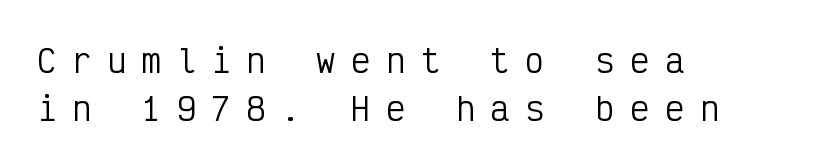
Q: Is the text bold? A: No.
Q: Is the text italic (slanted)? A: No, it is upright.
Q: Is the typeface a serif or a sans-serif typeface? A: Sans-serif.
Q: Is the text underlined? A: No.
Q: How is the paragraph aligned? A: Left-aligned.
Q: Is the spacing between letters normal or unusually wide? A: Unusually wide.
Q: Is the spacing between lines tight, normal or loose? A: Normal.
Q: Width (condensed, normal, or wide)? A: Condensed.
Q: Stroke contrast? A: Low.
Q: x-height? A: Medium.
Q: Monospaced? A: Yes.
